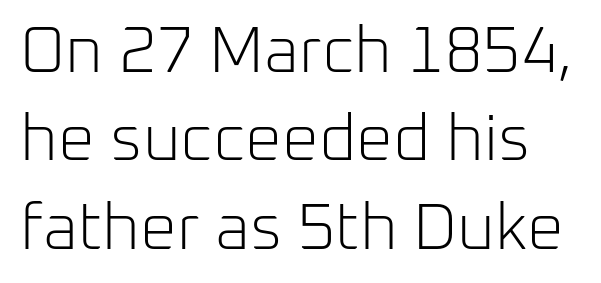
The image shows 65 px light sans-serif type, upright; set normal line spacing (1.36x), normal letter spacing, not underlined; low stroke contrast and a medium x-height.
